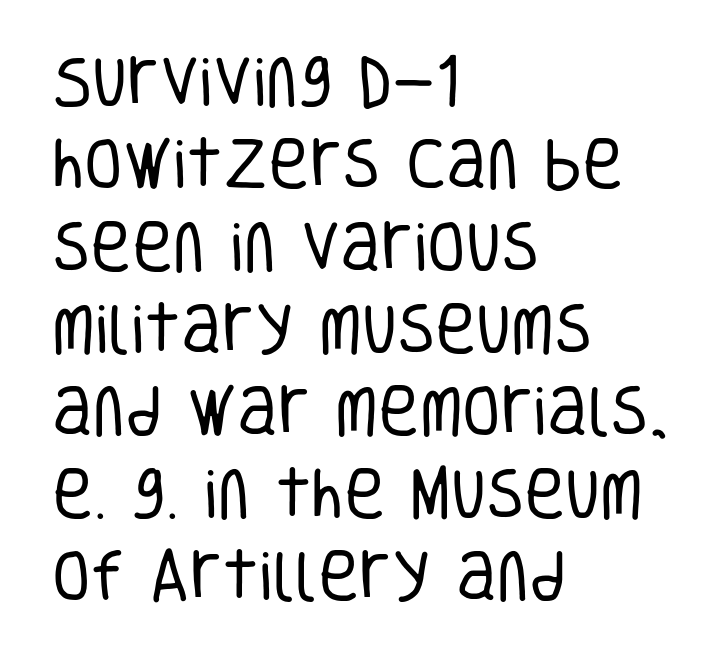
Q: Is the text bold? A: No.
Q: Is the text italic (slanted)? A: No, it is upright.
Q: Is the typeface a serif or a sans-serif typeface? A: Sans-serif.
Q: Is the text underlined? A: No.
Q: How is the paragraph aligned? A: Left-aligned.
Q: Is the spacing between letters normal or unusually wide? A: Normal.
Q: Is the spacing between lines tight, normal or loose? A: Normal.
Q: Width (condensed, normal, or wide)? A: Condensed.
Q: Stroke contrast? A: Low.
Q: x-height? A: Large.
Q: Monospaced? A: No.
